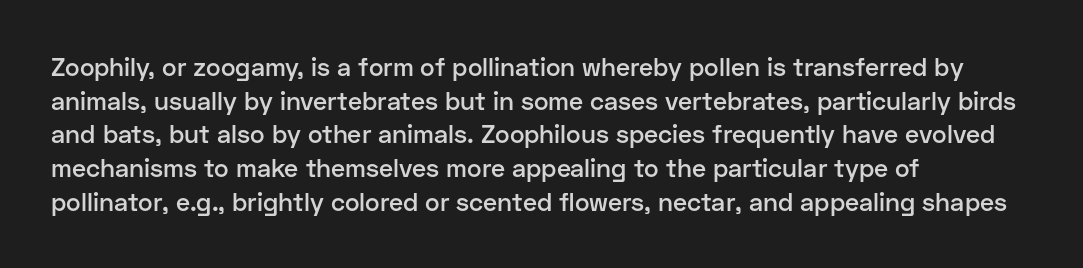
Q: Is the text bold? A: Semi-bold.
Q: Is the text italic (slanted)? A: No, it is upright.
Q: Is the text underlined? A: No.
Q: How is the paragraph aligned? A: Left-aligned.
Q: Is the spacing between letters normal or unusually wide? A: Normal.
Q: Is the spacing between lines tight, normal or loose? A: Normal.
